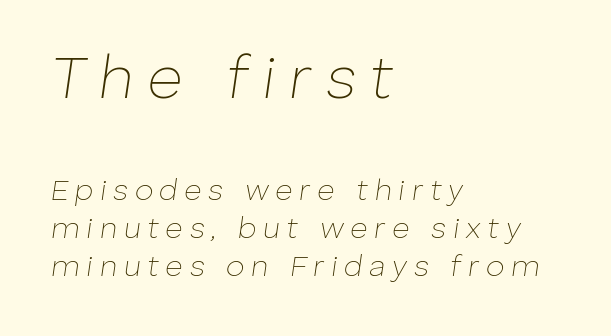
Q: Is the text bold? A: No.
Q: Is the text italic (slanted)? A: Yes, it leans right by about 8 degrees.
Q: Is the text underlined? A: No.
Q: How is the paragraph aligned? A: Left-aligned.
Q: Is the spacing between letters normal or unusually wide? A: Unusually wide.
Q: Is the spacing between lines tight, normal or loose? A: Normal.
Q: Which block of text is set in a larger size, the first (top) or the second (bottom)? A: The first (top) one.
Q: Width (condensed, normal, or wide)? A: Normal.
Q: Stroke contrast? A: Low.
Q: x-height? A: Medium.
Q: Monospaced? A: No.
